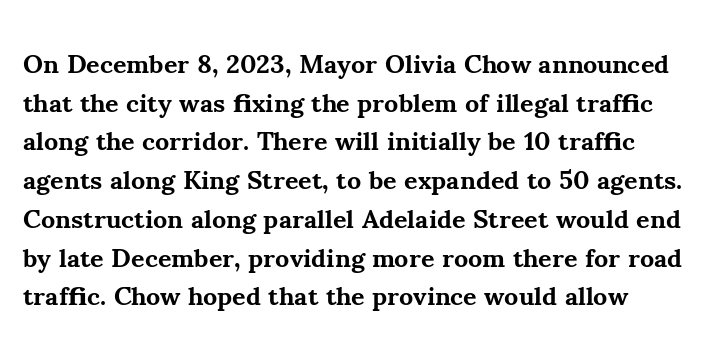
Q: Is the text bold? A: Yes.
Q: Is the text italic (slanted)? A: No, it is upright.
Q: Is the text underlined? A: No.
Q: Is the spacing between letters normal or unusually wide? A: Normal.
Q: Is the spacing between lines tight, normal or loose? A: Normal.
